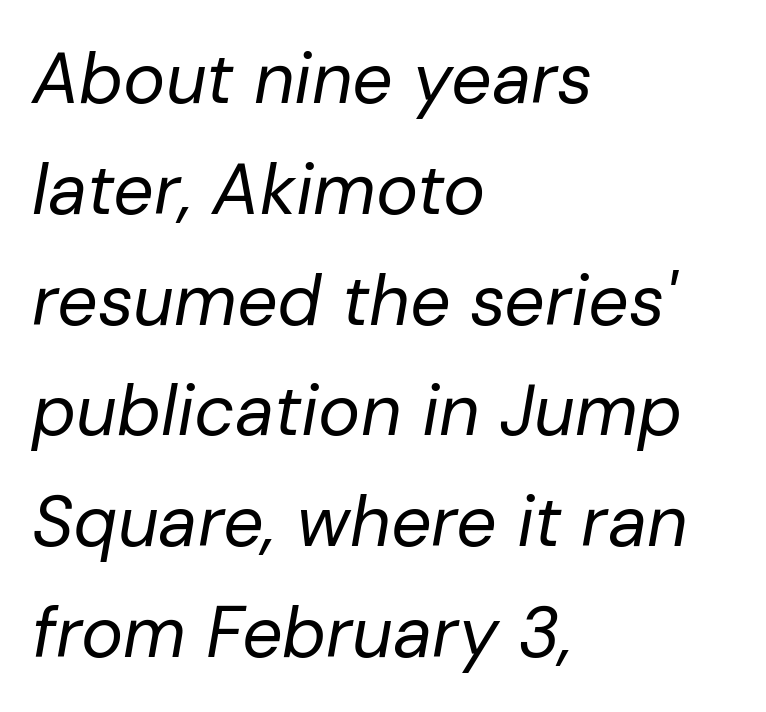
Q: Is the text bold? A: No.
Q: Is the text italic (slanted)? A: Yes, it leans right by about 10 degrees.
Q: Is the text underlined? A: No.
Q: How is the paragraph aligned? A: Left-aligned.
Q: Is the spacing between letters normal or unusually wide? A: Normal.
Q: Is the spacing between lines tight, normal or loose? A: Normal.
Q: Width (condensed, normal, or wide)? A: Normal.
Q: Stroke contrast? A: Low.
Q: x-height? A: Medium.
Q: Monospaced? A: No.
